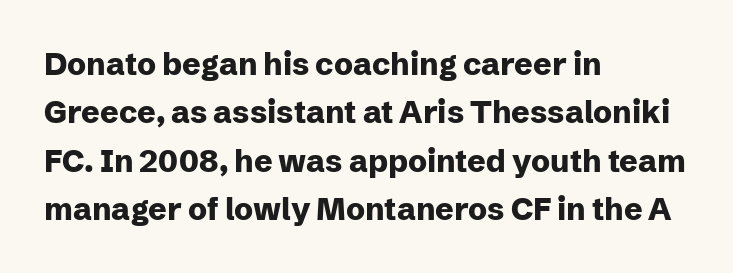
Q: Is the text bold? A: Yes.
Q: Is the text italic (slanted)? A: No, it is upright.
Q: Is the typeface a serif or a sans-serif typeface? A: Sans-serif.
Q: Is the text underlined? A: No.
Q: How is the paragraph aligned? A: Left-aligned.
Q: Is the spacing between letters normal or unusually wide? A: Normal.
Q: Is the spacing between lines tight, normal or loose? A: Normal.
Q: Width (condensed, normal, or wide)? A: Normal.
Q: Stroke contrast? A: Low.
Q: x-height? A: Medium.
Q: Monospaced? A: No.
